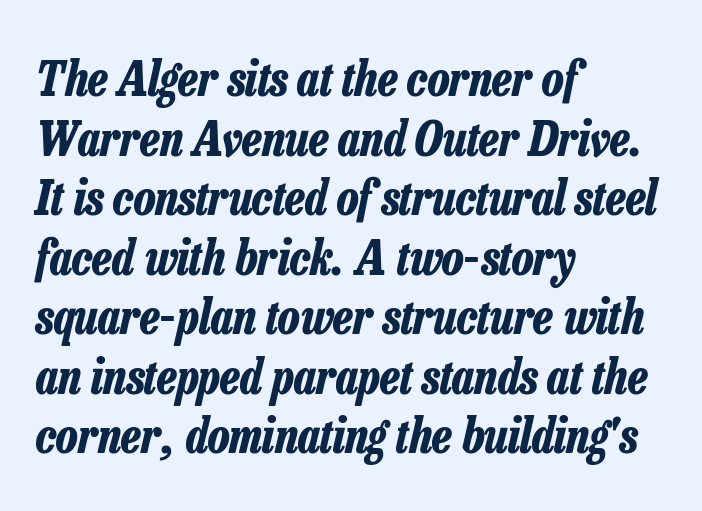
{"italic": "yes", "lean": "right", "slant_degrees": 13, "bold": "yes", "weight": "bold", "width": "condensed", "stroke_contrast": "low", "x_height": "medium", "monospaced": "no", "underline": "no", "align": "left", "line_spacing_ratio": 1.24, "letter_spacing": "normal", "letter_spacing_em": 0.0, "glyph_px": 48}
